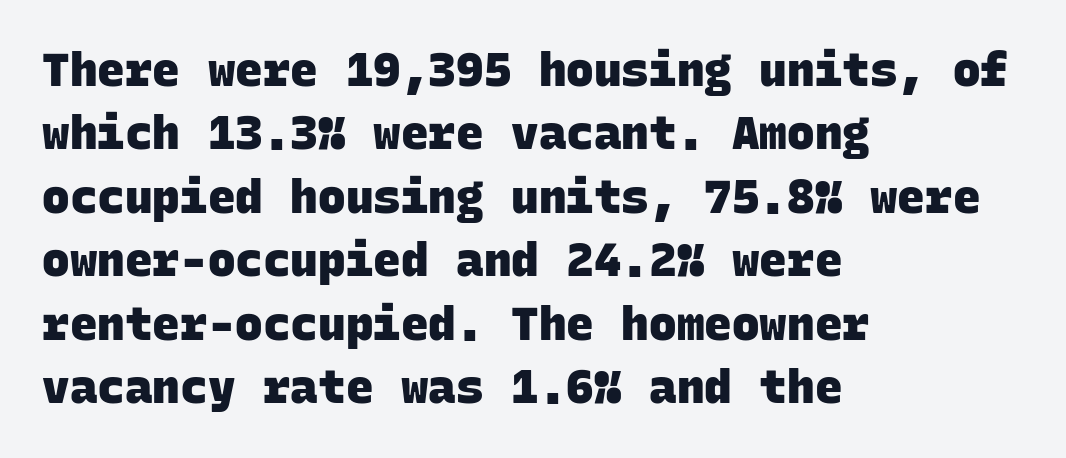
{"serif": "no", "bold": "yes", "weight": "heavy", "width": "normal", "stroke_contrast": "low", "x_height": "large", "monospaced": "yes", "underline": "no", "align": "left", "line_spacing": "normal", "line_spacing_ratio": 1.38, "letter_spacing": "normal", "letter_spacing_em": 0.0, "glyph_px": 46}
